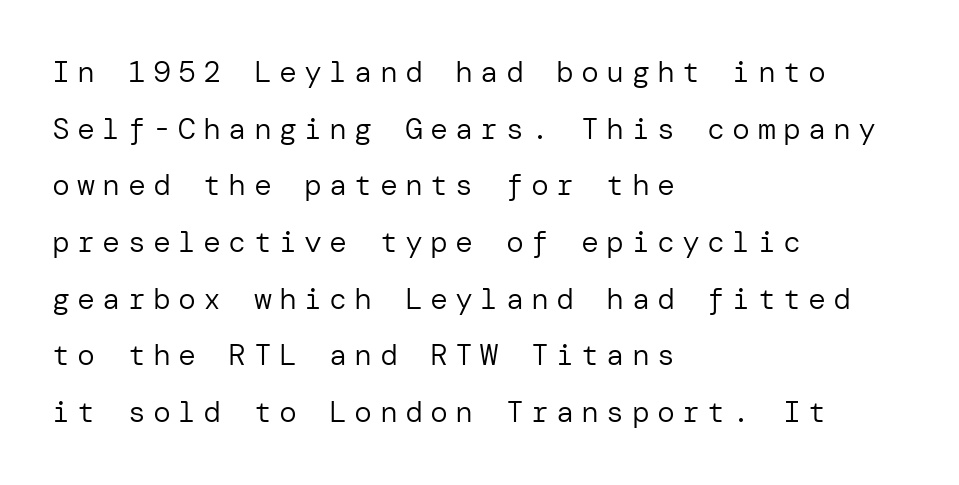
Q: Is the text bold? A: No.
Q: Is the text italic (slanted)? A: No, it is upright.
Q: Is the typeface a serif or a sans-serif typeface? A: Sans-serif.
Q: Is the text underlined? A: No.
Q: How is the paragraph aligned? A: Left-aligned.
Q: Is the spacing between letters normal or unusually wide? A: Unusually wide.
Q: Width (condensed, normal, or wide)? A: Normal.
Q: Stroke contrast? A: Low.
Q: x-height? A: Medium.
